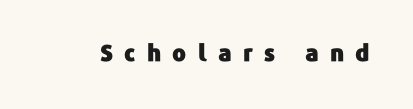
The image shows 23 px text type, upright; set unusually wide letter spacing (+0.49 em), not underlined.
